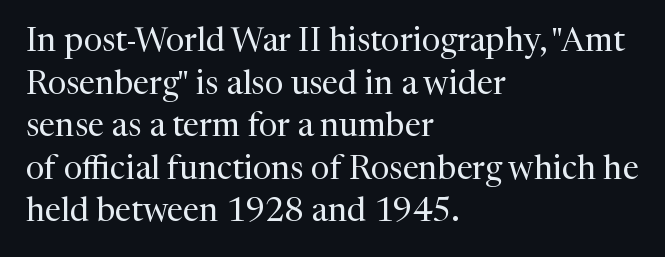
{"serif": "yes", "italic": "no", "bold": "no", "weight": "regular", "width": "normal", "stroke_contrast": "medium", "x_height": "medium", "monospaced": "no", "underline": "no", "align": "left", "line_spacing": "normal", "line_spacing_ratio": 1.29, "letter_spacing": "normal", "letter_spacing_em": 0.0, "glyph_px": 33}
